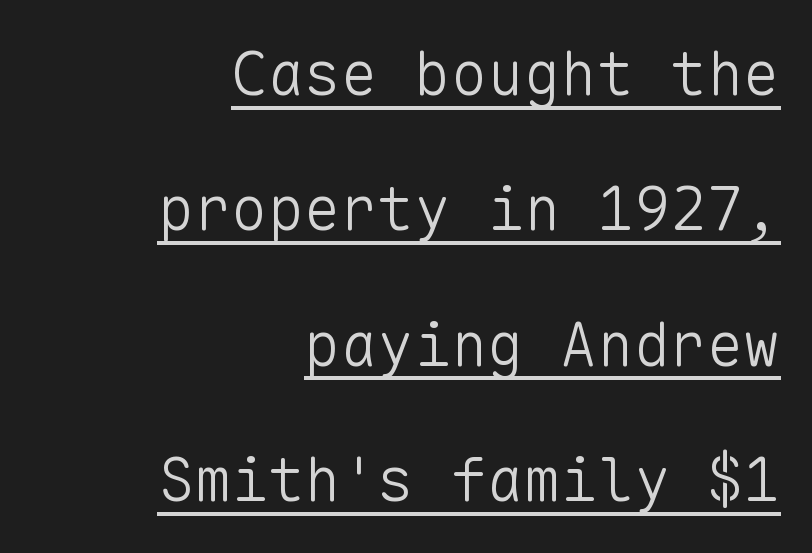
The image shows 61 px light sans-serif type, upright, monospaced; set right-aligned, loose line spacing (2.22x), normal letter spacing, underlined; low stroke contrast and a medium x-height.
